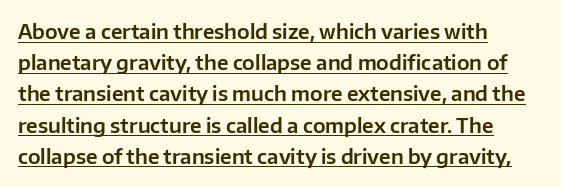
The image shows 20 px text type, upright; set left-aligned, normal line spacing (1.56x), normal letter spacing, underlined.
